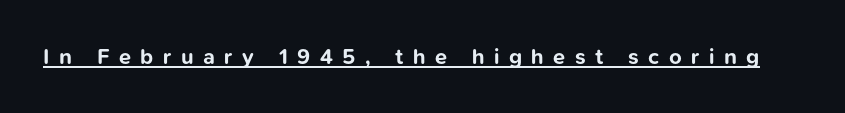
Beneath each row of characters lies a ruled line. Strong, thick strokes mark this as bold type. These lines have a slow, spaced-out rhythm from letter to letter. The typography opts for an upright posture over an oblique one.
